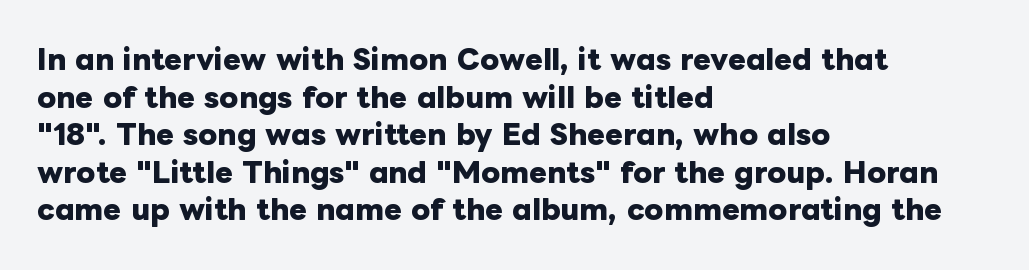
Q: Is the text bold? A: Yes.
Q: Is the text italic (slanted)? A: No, it is upright.
Q: Is the text underlined? A: No.
Q: How is the paragraph aligned? A: Left-aligned.
Q: Is the spacing between letters normal or unusually wide? A: Normal.
Q: Is the spacing between lines tight, normal or loose? A: Normal.
